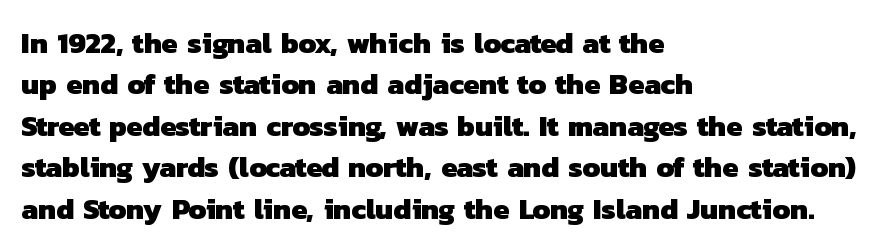
Q: Is the text bold? A: Yes.
Q: Is the typeface a serif or a sans-serif typeface? A: Sans-serif.
Q: Is the text underlined? A: No.
Q: How is the paragraph aligned? A: Left-aligned.
Q: Is the spacing between letters normal or unusually wide? A: Normal.
Q: Is the spacing between lines tight, normal or loose? A: Normal.
Q: Width (condensed, normal, or wide)? A: Normal.
Q: Stroke contrast? A: Low.
Q: x-height? A: Medium.
Q: Monospaced? A: No.
